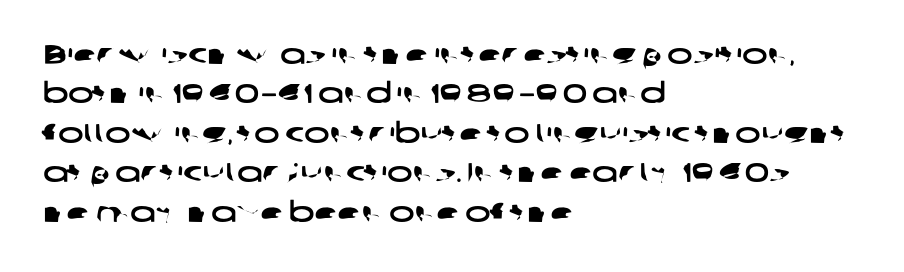
{"underline": "no", "align": "left", "line_spacing": "normal", "line_spacing_ratio": 1.46, "letter_spacing": "normal", "letter_spacing_em": 0.0, "glyph_px": 27}
